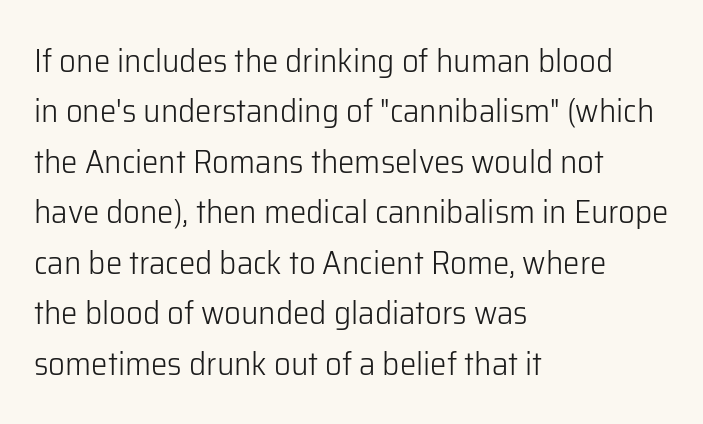
The image shows 33 px light sans-serif type, upright; set left-aligned, normal line spacing (1.53x), normal letter spacing, not underlined; low stroke contrast and a medium x-height.
